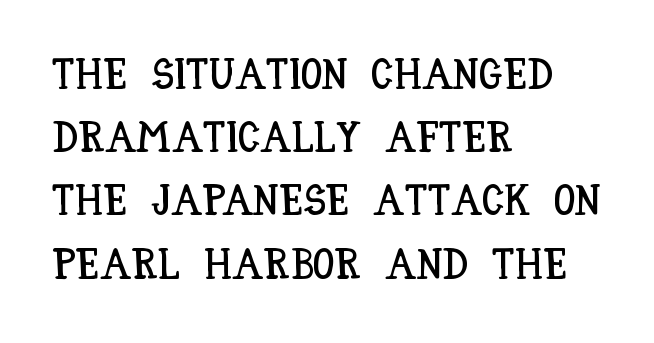
Do the characters align in a grid? No, the font is proportional. Every row of glyphs begins at an identical x-position on the left. Descender tails drop into unmarked territory. These lines sit exactly where default settings would place them.
